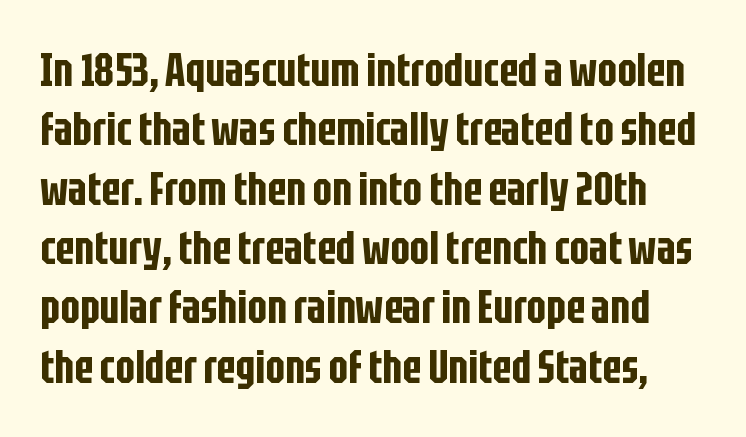
The image shows 46 px condensed sans-serif type, upright; set normal line spacing (1.29x), normal letter spacing, not underlined; low stroke contrast and a large x-height.
